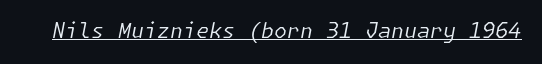
The letters are slanted; this is an italic face. These characters rest on top of a visible drawn line. No extra tracking has been applied to these lines. Is the stroke heavy? The answer is a plain regular-or-lighter.
